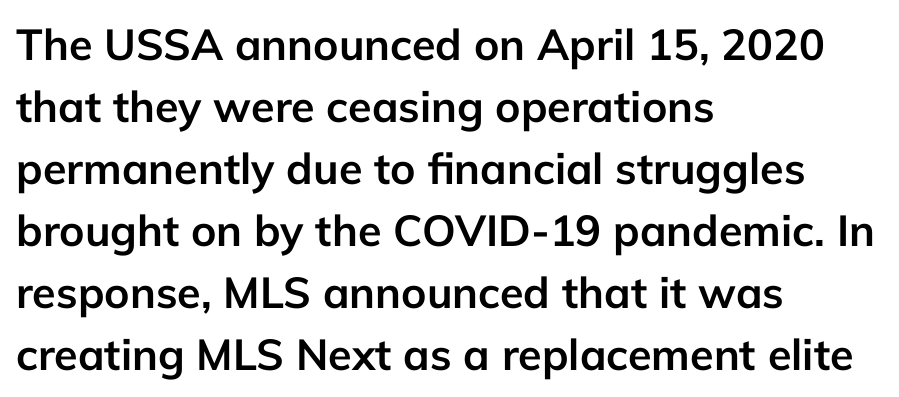
The image shows 43 px semibold sans-serif type, upright; set left-aligned, normal line spacing (1.44x), normal letter spacing, not underlined; low stroke contrast and a medium x-height.
